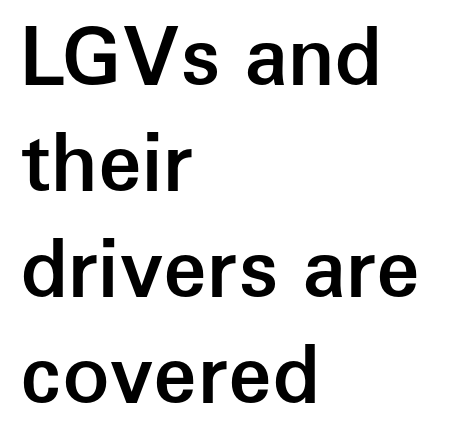
The image shows 79 px semibold sans-serif type, upright; set left-aligned, normal line spacing (1.34x), normal letter spacing, not underlined; low stroke contrast and a medium x-height.
